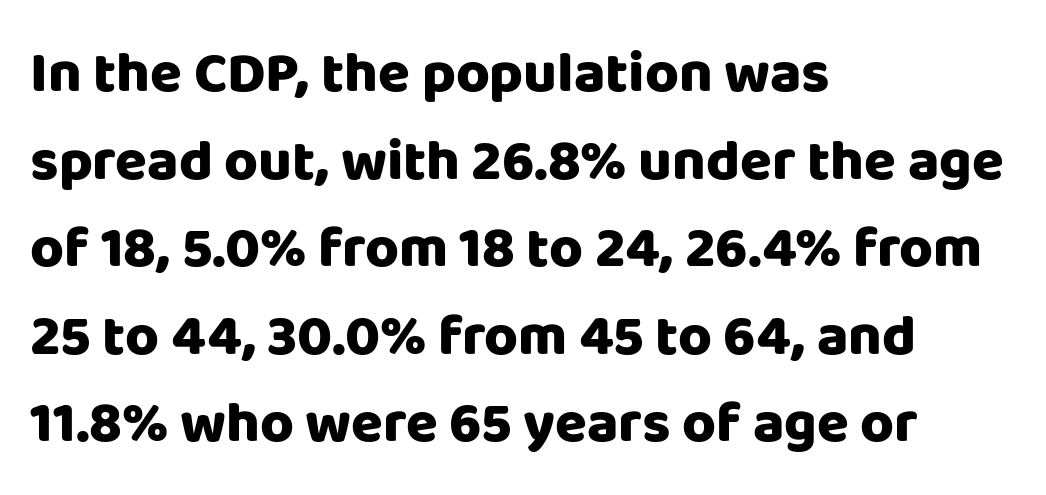
Q: Is the text bold? A: Yes.
Q: Is the text italic (slanted)? A: No, it is upright.
Q: Is the typeface a serif or a sans-serif typeface? A: Sans-serif.
Q: Is the text underlined? A: No.
Q: How is the paragraph aligned? A: Left-aligned.
Q: Is the spacing between letters normal or unusually wide? A: Normal.
Q: Is the spacing between lines tight, normal or loose? A: Normal.
Q: Width (condensed, normal, or wide)? A: Normal.
Q: Stroke contrast? A: Low.
Q: x-height? A: Large.
Q: Monospaced? A: No.
